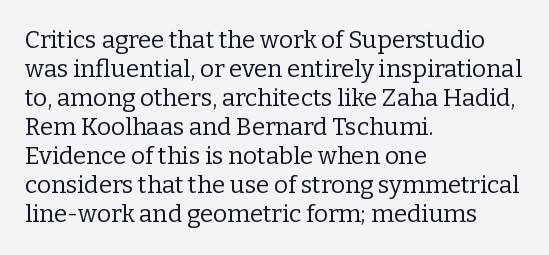
The strokes carry an ordinary text weight at most. Default kerning and tracking; the words read as compact shapes. The gap between lines stays unmarked. Does the lettering tilt? It doesn't — this is upright.
